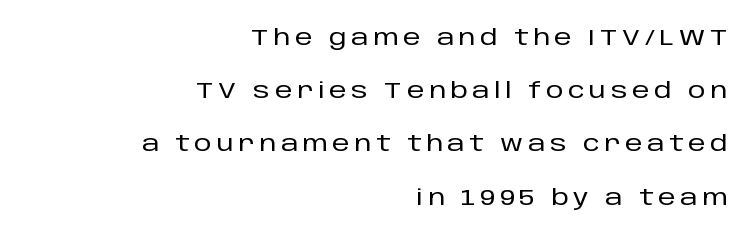
Q: Is the text italic (slanted)? A: No, it is upright.
Q: Is the text underlined? A: No.
Q: How is the paragraph aligned? A: Right-aligned.
Q: Is the spacing between letters normal or unusually wide? A: Unusually wide.
Q: Is the spacing between lines tight, normal or loose? A: Loose.
